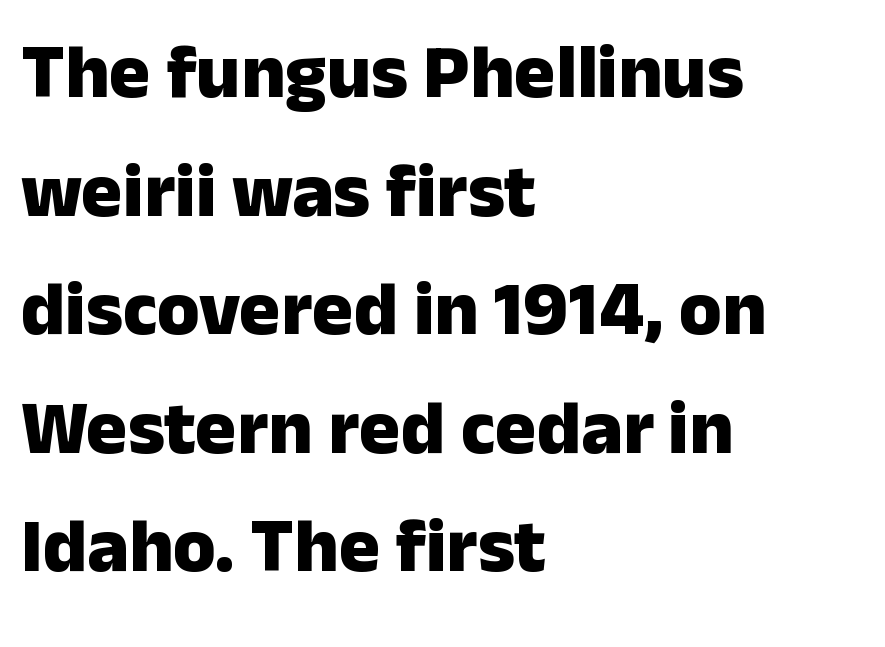
{"serif": "no", "italic": "no", "bold": "yes", "weight": "heavy", "width": "normal", "stroke_contrast": "low", "x_height": "medium", "monospaced": "no", "underline": "no", "align": "left", "line_spacing": "normal", "line_spacing_ratio": 1.54, "letter_spacing": "normal", "letter_spacing_em": 0.0, "glyph_px": 77}
